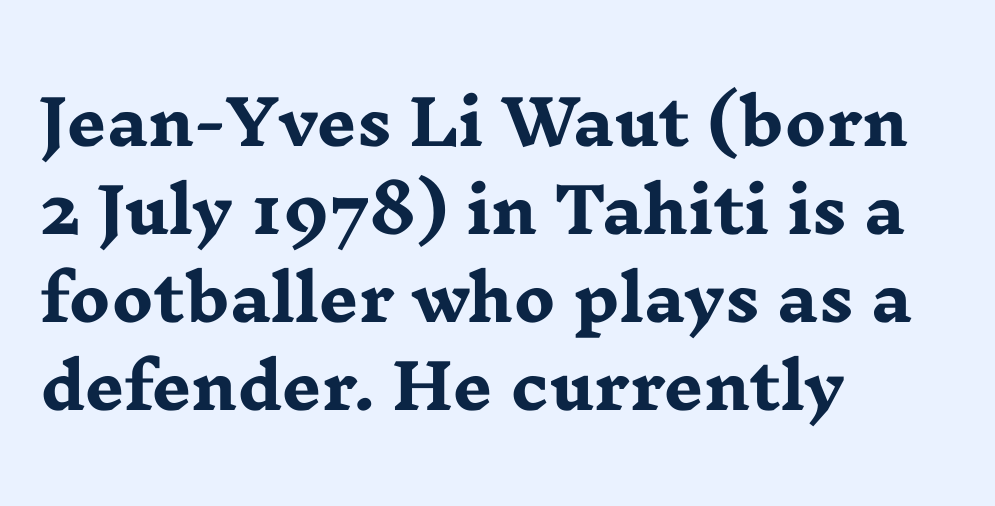
The block of text has a typical density, with ordinary space between rows. These lines stack with their left ends in a neat column. Chunky letters — that's bold for sure. Is this a fixed-width face? No — the glyphs have proportional, varying widths.
